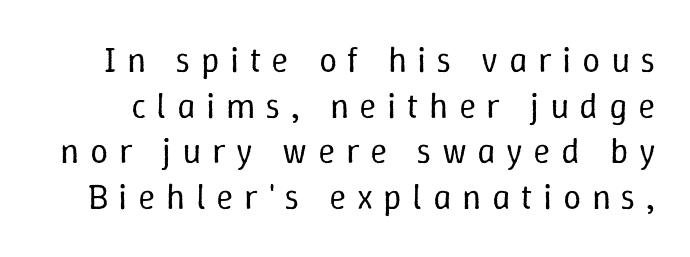
{"italic": "no", "bold": "no", "weight": "regular", "width": "normal", "stroke_contrast": "low", "x_height": "medium", "monospaced": "no", "underline": "no", "line_spacing": "normal", "line_spacing_ratio": 1.27, "letter_spacing": "wide", "letter_spacing_em": 0.29, "glyph_px": 36}
